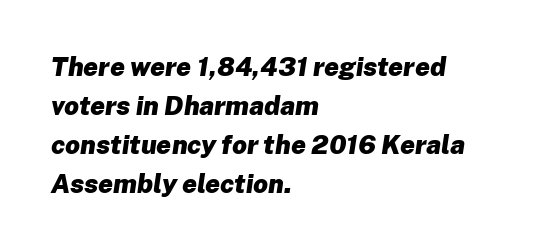
{"italic": "yes", "lean": "right", "slant_degrees": 8, "bold": "yes", "underline": "no", "align": "left", "line_spacing": "normal", "line_spacing_ratio": 1.5, "letter_spacing": "normal", "letter_spacing_em": 0.0, "glyph_px": 26}
